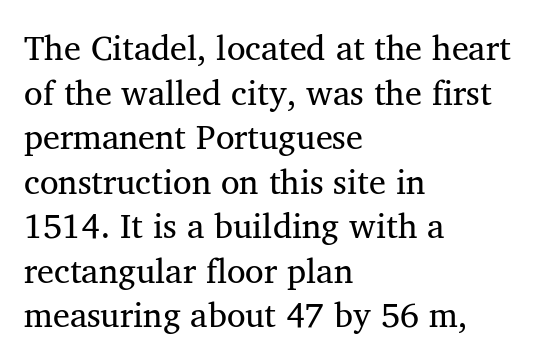
Q: Is the text bold? A: No.
Q: Is the typeface a serif or a sans-serif typeface? A: Serif.
Q: Is the text underlined? A: No.
Q: How is the paragraph aligned? A: Left-aligned.
Q: Is the spacing between letters normal or unusually wide? A: Normal.
Q: Is the spacing between lines tight, normal or loose? A: Normal.
Q: Width (condensed, normal, or wide)? A: Normal.
Q: Stroke contrast? A: Medium.
Q: x-height? A: Medium.
Q: Monospaced? A: No.
